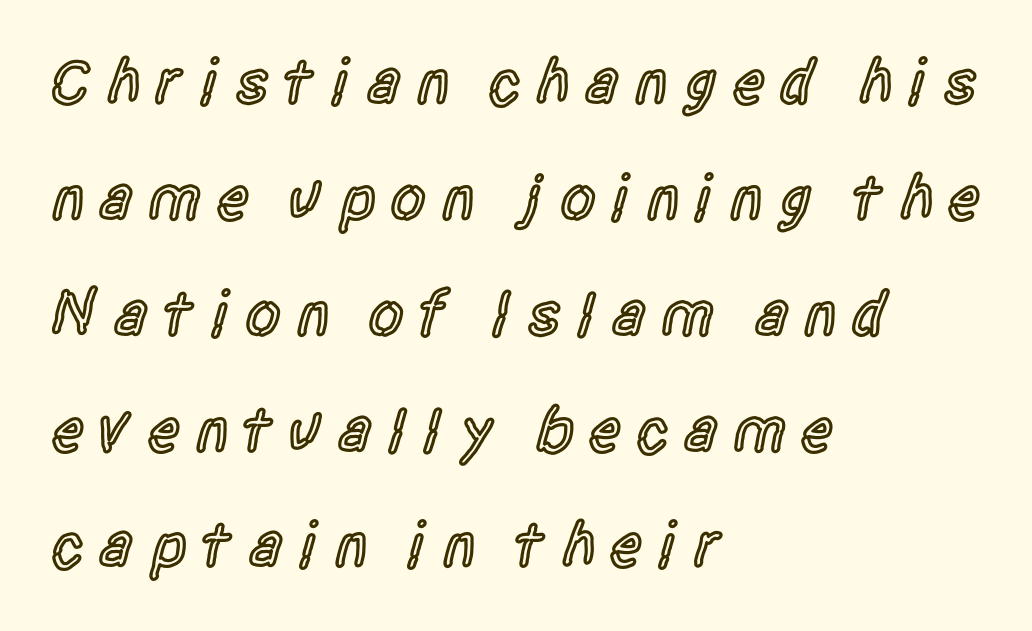
{"serif": "no", "bold": "semi", "weight": "semibold", "width": "condensed", "x_height": "large", "monospaced": "no", "underline": "no", "align": "left", "line_spacing_ratio": 1.81, "letter_spacing": "wide", "letter_spacing_em": 0.22, "glyph_px": 64}
